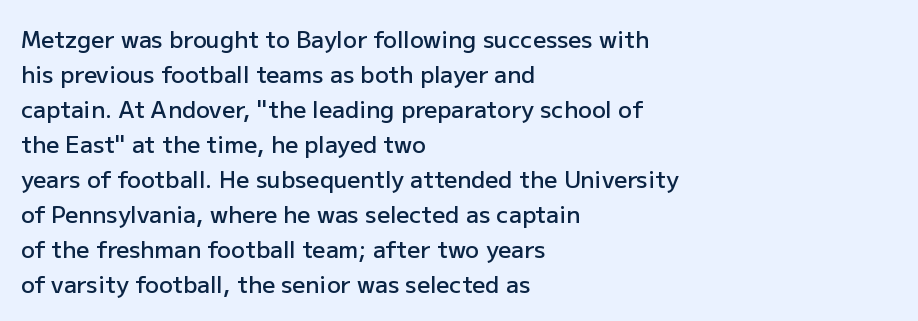
The image shows 23 px text type, upright; set left-aligned, normal line spacing (1.52x), normal letter spacing, not underlined.
